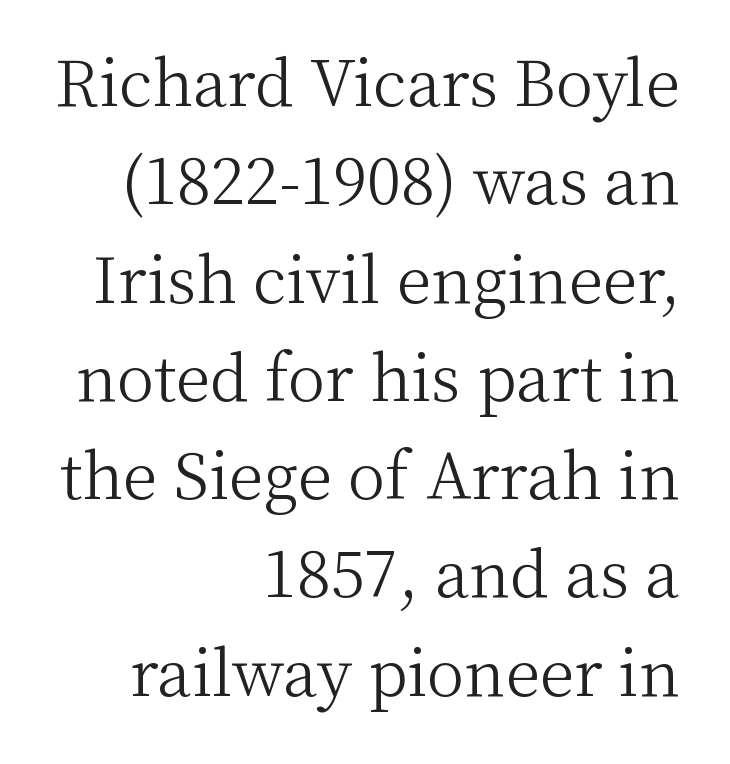
The image shows 63 px light serif type, upright; set right-aligned, normal line spacing (1.56x), normal letter spacing, not underlined; medium stroke contrast and a medium x-height.
